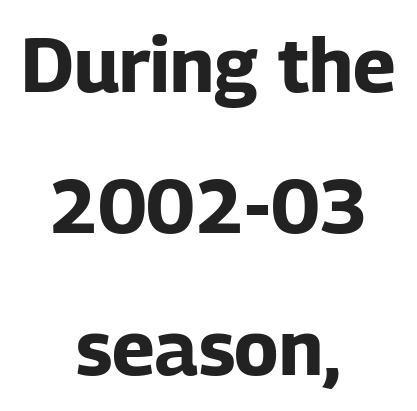
The image shows 76 px bold sans-serif type, upright; set centered, line spacing 1.86x, normal letter spacing, not underlined; low stroke contrast and a medium x-height.
